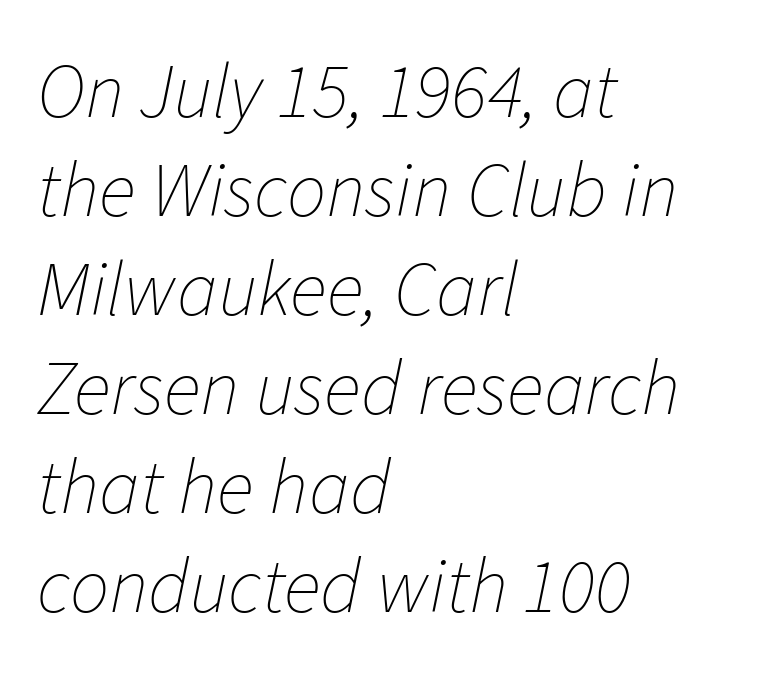
Horizontal alignment here is leftward, the default for most running prose. Notice how the stems are inclined rather than vertical — that's the hallmark of italics. Varying glyph widths throughout — classic text-font behaviour. Nobody touched the tracking dial on this one. Stem width sits at or under what a default text font uses. The lines sit at an ordinary, default distance from one another.
